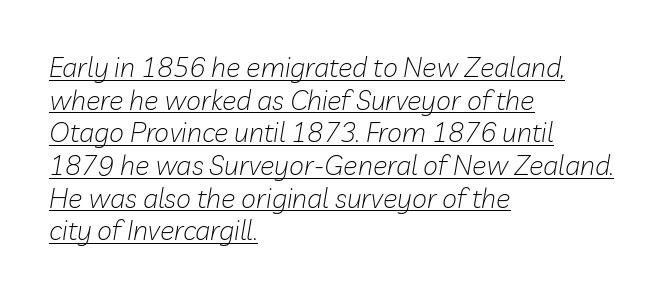
{"italic": "yes", "lean": "right", "slant_degrees": 10, "bold": "no", "underline": "yes", "align": "left", "line_spacing_ratio": 1.21, "letter_spacing": "normal", "letter_spacing_em": 0.0, "glyph_px": 27}
